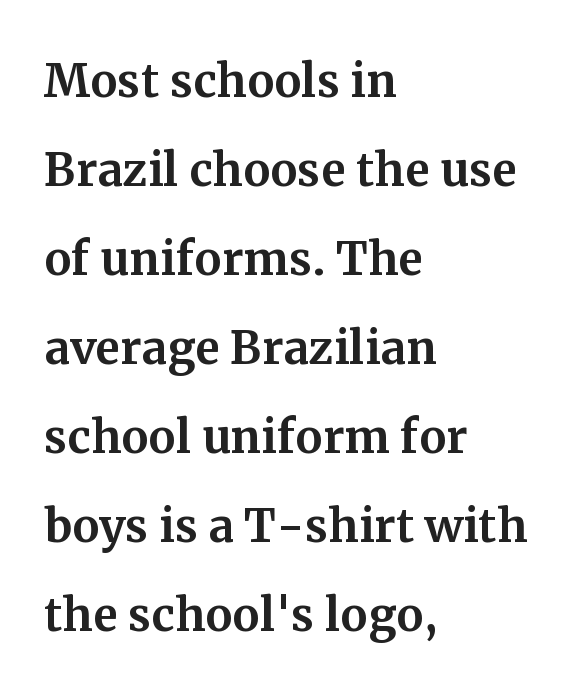
{"serif": "yes", "italic": "no", "width": "normal", "stroke_contrast": "medium", "x_height": "medium", "monospaced": "no", "underline": "no", "align": "left", "line_spacing": "normal", "line_spacing_ratio": 1.46, "letter_spacing": "normal", "letter_spacing_em": 0.0, "glyph_px": 61}
